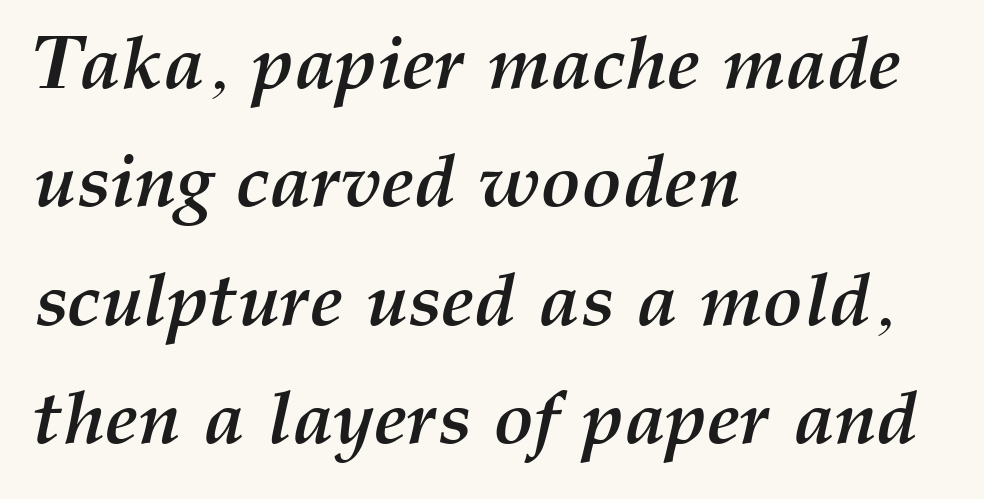
These lines are rendered in a variable-pitch font. The letters are slanted; this is an italic face. The typesetting leans heavy: a genuine bold. Glyph-to-glyph distance matches everyday printed text. Check the space under the baseline: it is left empty.
